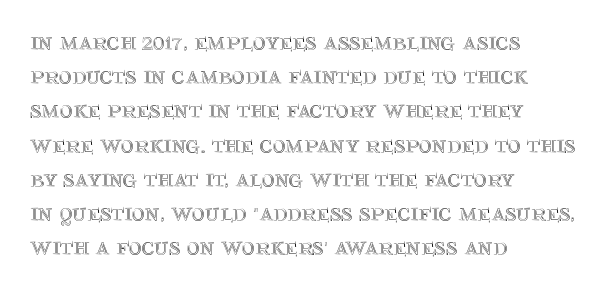
{"italic": "no", "underline": "no", "align": "left", "line_spacing": "normal", "line_spacing_ratio": 1.37, "letter_spacing": "normal", "letter_spacing_em": 0.0, "glyph_px": 25}
